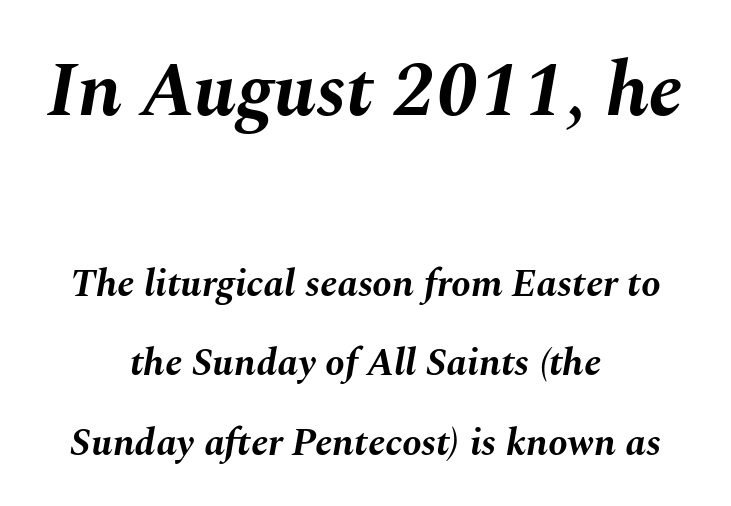
Q: Is the text bold? A: Yes.
Q: Is the text italic (slanted)? A: Yes, it leans right by about 10 degrees.
Q: Is the text underlined? A: No.
Q: How is the paragraph aligned? A: Centered.
Q: Is the spacing between letters normal or unusually wide? A: Normal.
Q: Is the spacing between lines tight, normal or loose? A: Loose.
Q: Which block of text is set in a larger size, the first (top) or the second (bottom)? A: The first (top) one.
Q: Width (condensed, normal, or wide)? A: Normal.
Q: Stroke contrast? A: Medium.
Q: x-height? A: Medium.
Q: Monospaced? A: No.
